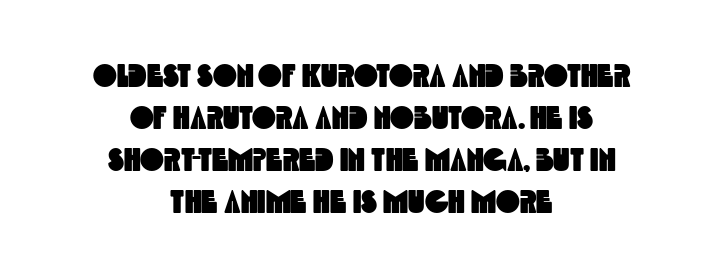
{"serif": "no", "width": "condensed", "x_height": "large", "monospaced": "no", "underline": "no", "align": "center", "line_spacing": "normal", "line_spacing_ratio": 1.31, "letter_spacing": "normal", "letter_spacing_em": 0.0, "glyph_px": 32}
